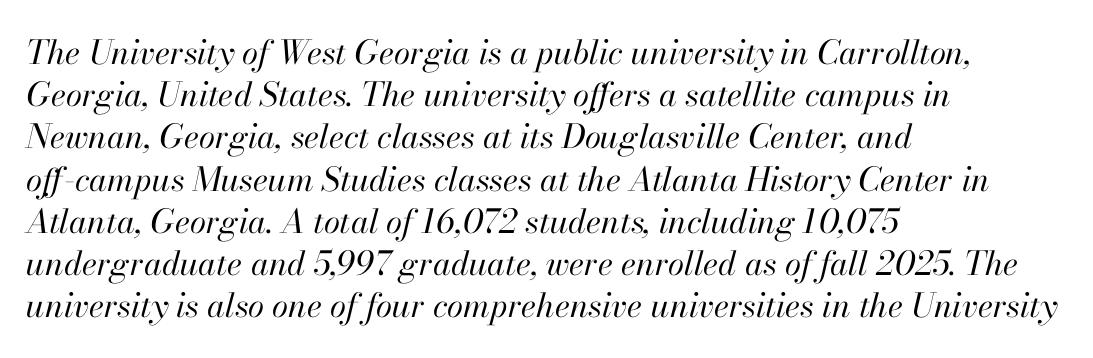
Bold? No — there's no thickening of the strokes. Italic? Definitely — the glyphs are oblique. Standard letterfit; no display-style spreading of the glyphs. Spacing verdict: proportional, widths tailored to each character. Where is the straight margin? On the left.
